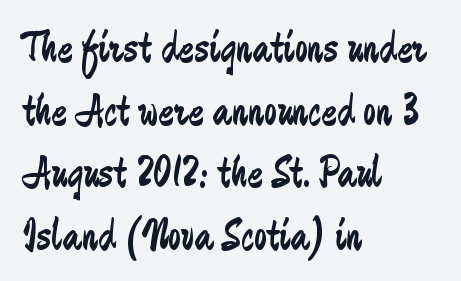
{"serif": "no", "bold": "no", "weight": "regular", "width": "condensed", "stroke_contrast": "low", "x_height": "medium", "monospaced": "no", "underline": "no", "align": "left", "line_spacing": "normal", "line_spacing_ratio": 1.36, "letter_spacing": "normal", "letter_spacing_em": 0.0, "glyph_px": 46}
